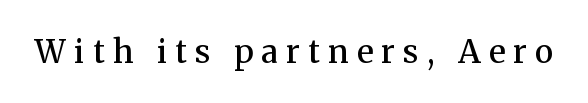
{"serif": "yes", "italic": "no", "bold": "semi", "weight": "semibold", "width": "normal", "stroke_contrast": "medium", "x_height": "medium", "monospaced": "no", "underline": "no", "letter_spacing": "wide", "letter_spacing_em": 0.26, "glyph_px": 32}
